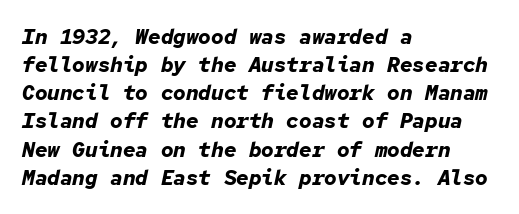
The image shows 21 px bold type, italic (leaning right); set left-aligned, normal line spacing (1.34x), normal letter spacing, not underlined.
